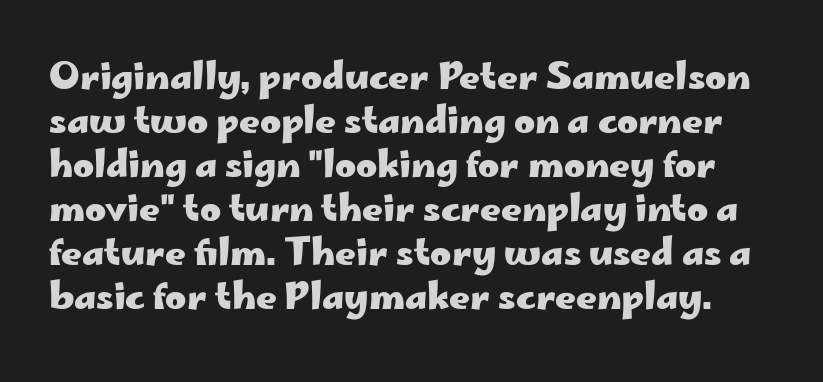
{"serif": "no", "italic": "no", "bold": "yes", "weight": "heavy", "width": "wide", "stroke_contrast": "low", "x_height": "small", "monospaced": "no", "underline": "no", "line_spacing_ratio": 1.22, "letter_spacing": "normal", "letter_spacing_em": 0.0, "glyph_px": 36}
